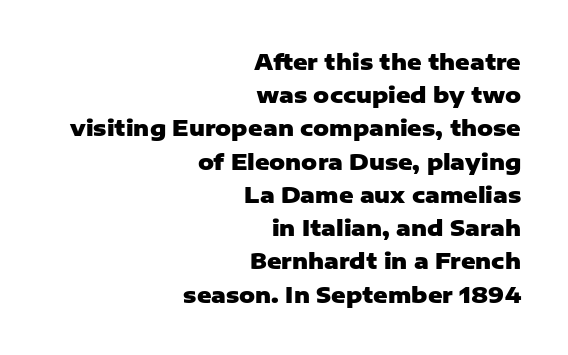
Q: Is the text bold? A: Yes.
Q: Is the text italic (slanted)? A: No, it is upright.
Q: Is the text underlined? A: No.
Q: How is the paragraph aligned? A: Right-aligned.
Q: Is the spacing between letters normal or unusually wide? A: Normal.
Q: Is the spacing between lines tight, normal or loose? A: Normal.
